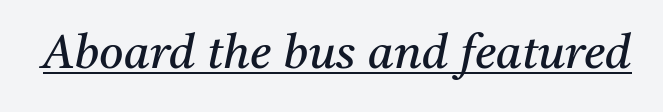
Character widths vary here, with narrow letters taking less room than wide ones. The weight tops out at a normal text grade. This sample carries an underscore along the baseline area. The letters carry serifs — small finishing strokes at the ends of their stems.
